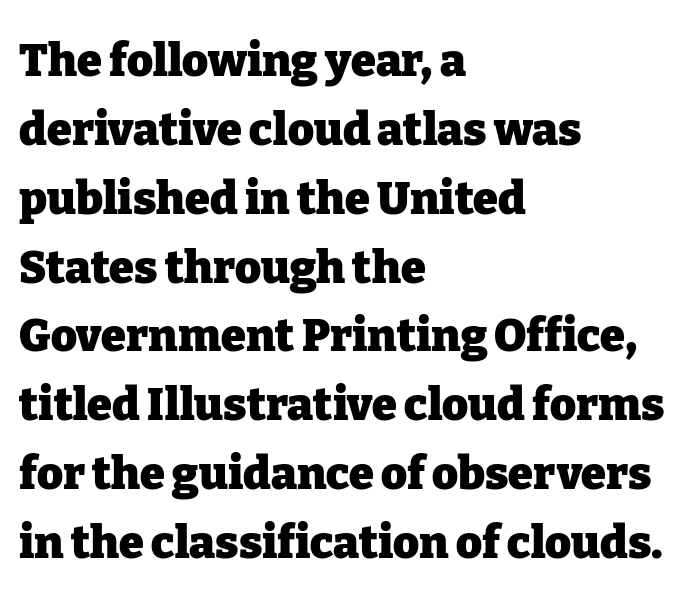
Q: Is the text bold? A: Yes.
Q: Is the text italic (slanted)? A: No, it is upright.
Q: Is the typeface a serif or a sans-serif typeface? A: Serif.
Q: Is the text underlined? A: No.
Q: How is the paragraph aligned? A: Left-aligned.
Q: Is the spacing between letters normal or unusually wide? A: Normal.
Q: Is the spacing between lines tight, normal or loose? A: Normal.
Q: Width (condensed, normal, or wide)? A: Normal.
Q: Stroke contrast? A: Low.
Q: x-height? A: Medium.
Q: Monospaced? A: No.
